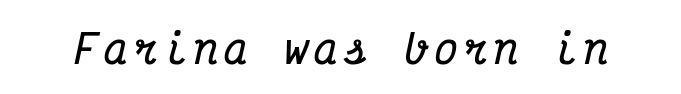
A typesetter would call this monospace, since all characters share one set width. No word sits above an underline. This is heavy type, rendered in bold. Small tapered or slab feet sit at the stroke ends, so this counts as serif. The specimen reads as italic at a glance.
